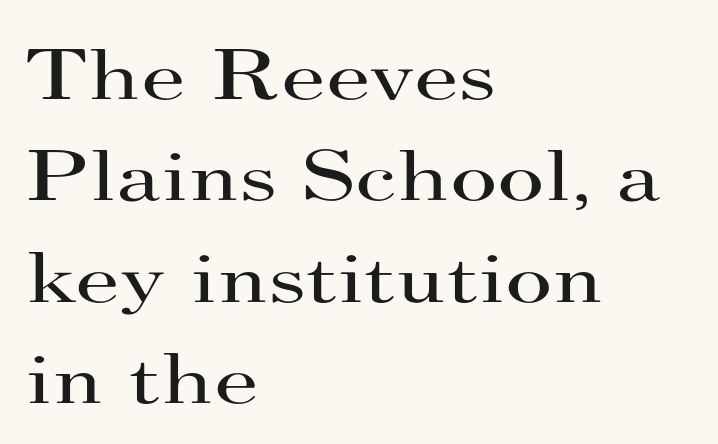
Q: Is the text bold? A: No.
Q: Is the text italic (slanted)? A: No, it is upright.
Q: Is the typeface a serif or a sans-serif typeface? A: Serif.
Q: Is the text underlined? A: No.
Q: How is the paragraph aligned? A: Left-aligned.
Q: Is the spacing between letters normal or unusually wide? A: Normal.
Q: Is the spacing between lines tight, normal or loose? A: Normal.
Q: Width (condensed, normal, or wide)? A: Wide.
Q: Stroke contrast? A: High.
Q: x-height? A: Small.
Q: Monospaced? A: No.
